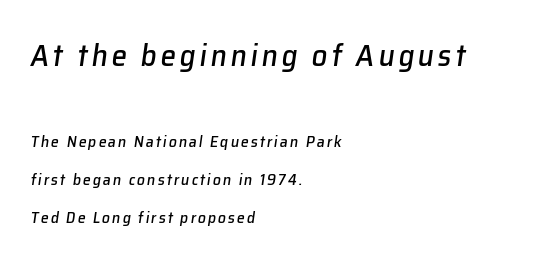
{"italic": "yes", "lean": "right", "slant_degrees": 8, "width": "normal", "stroke_contrast": "low", "x_height": "medium", "monospaced": "no", "underline": "no", "align": "left", "line_spacing": "loose", "line_spacing_ratio": 2.37, "larger_block": "first", "size_ratio": 1.94, "glyph_px": 31}
